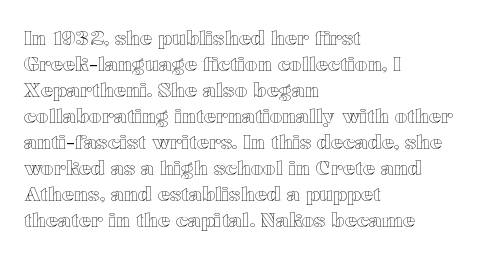
{"italic": "no", "underline": "no", "align": "left", "line_spacing": "normal", "line_spacing_ratio": 1.3, "letter_spacing": "normal", "letter_spacing_em": 0.0, "glyph_px": 20}
